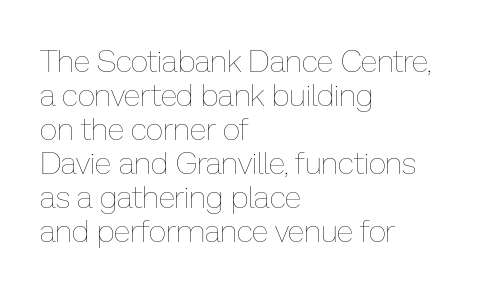
The image shows 31 px thin type, upright; set left-aligned, tight line spacing (1.1x), normal letter spacing, not underlined; low stroke contrast and a medium x-height.
